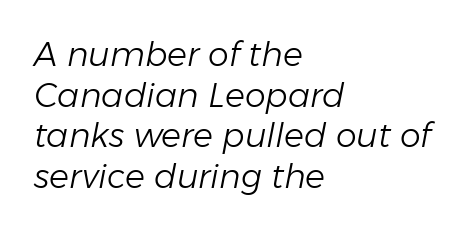
The image shows 33 px light type, italic (leaning right); set left-aligned, line spacing 1.23x, normal letter spacing, not underlined; low stroke contrast and a medium x-height.
